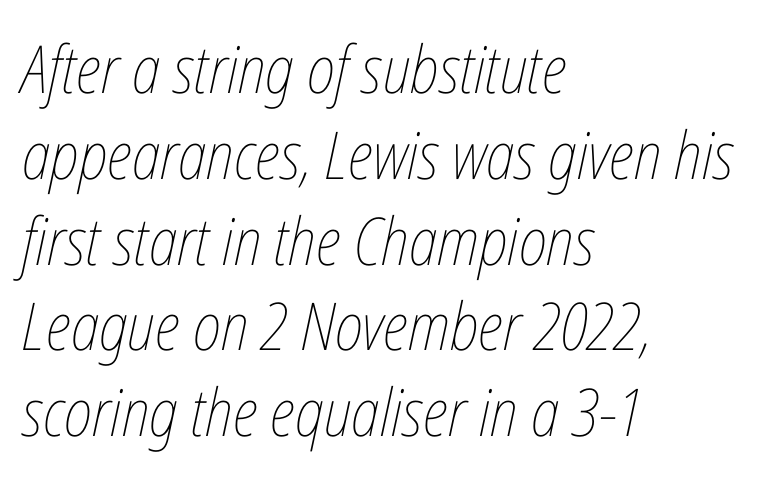
Q: Is the text bold? A: No.
Q: Is the text italic (slanted)? A: Yes, it leans right by about 12 degrees.
Q: Is the text underlined? A: No.
Q: How is the paragraph aligned? A: Left-aligned.
Q: Is the spacing between letters normal or unusually wide? A: Normal.
Q: Is the spacing between lines tight, normal or loose? A: Normal.
Q: Width (condensed, normal, or wide)? A: Condensed.
Q: Stroke contrast? A: Low.
Q: x-height? A: Medium.
Q: Monospaced? A: No.
